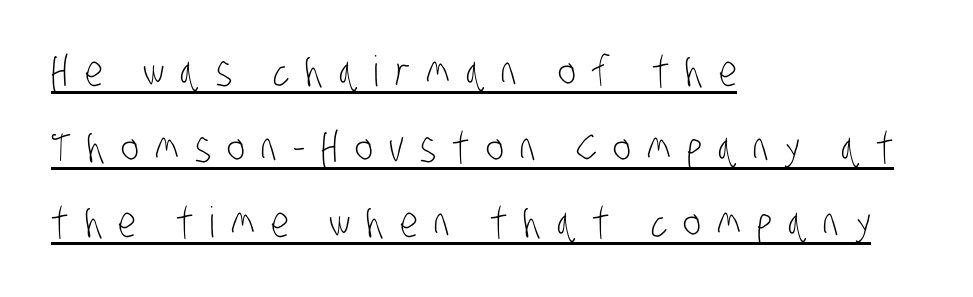
The image shows 42 px light, condensed sans-serif type; set left-aligned, line spacing 1.8x, unusually wide letter spacing (+0.38 em), underlined; low stroke contrast and a large x-height.
